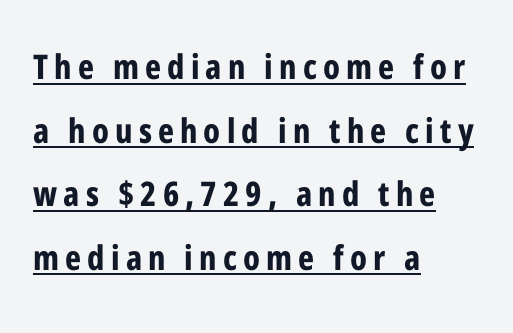
{"serif": "no", "italic": "no", "bold": "yes", "weight": "bold", "width": "condensed", "stroke_contrast": "low", "x_height": "medium", "monospaced": "no", "underline": "yes", "align": "left", "line_spacing_ratio": 1.87, "glyph_px": 34}
